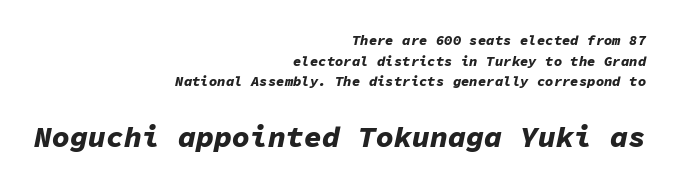
Slant detected: the letters are inclined. Think of a typewriter: that constant character pitch is what you see here. Size contrast runs from small at the top to large at the bottom. Bare-footed words on every line. There is no visible air inserted between adjacent glyphs.
